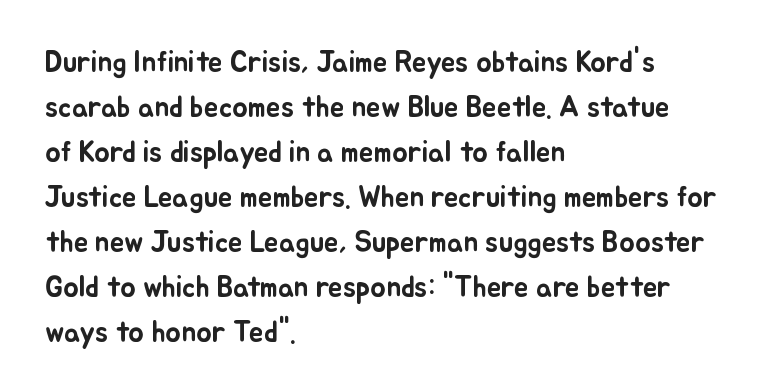
The image shows 29 px text type, upright; set left-aligned, normal line spacing (1.55x), normal letter spacing, not underlined; low stroke contrast and a small x-height.
